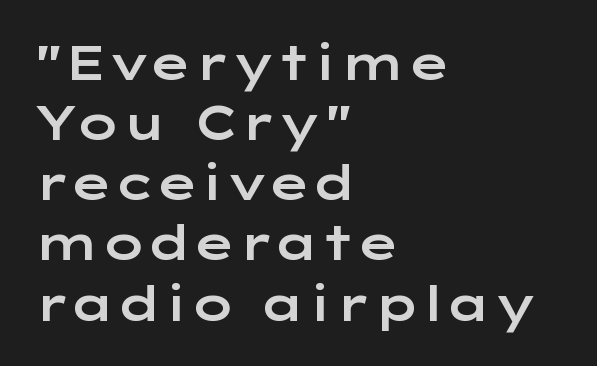
{"serif": "no", "italic": "no", "width": "wide", "stroke_contrast": "low", "x_height": "medium", "monospaced": "no", "underline": "no", "align": "left", "line_spacing": "normal", "line_spacing_ratio": 1.28, "letter_spacing": "normal", "letter_spacing_em": 0.0, "glyph_px": 47}
